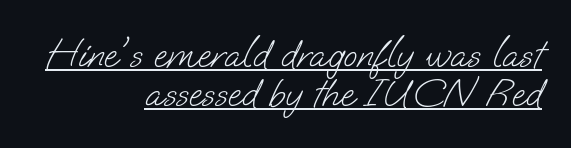
These glyphs show unthickened strokes, regular width or finer. Layout note: lines flush right. Honestly, the underline is the first thing you notice here. Students, observe: this is what under-led, compact text looks like. How are the letters spaced? Ordinarily, with no added tracking.
